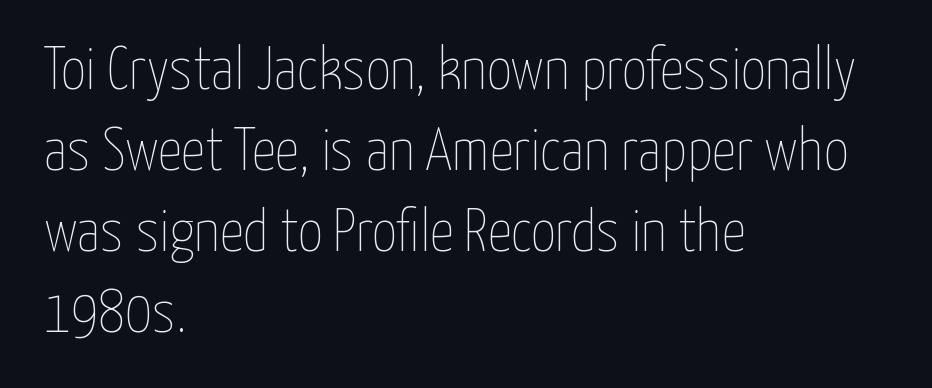
The image shows 60 px thin, condensed type, upright; set left-aligned, normal line spacing (1.35x), normal letter spacing, not underlined; low stroke contrast and a medium x-height.
